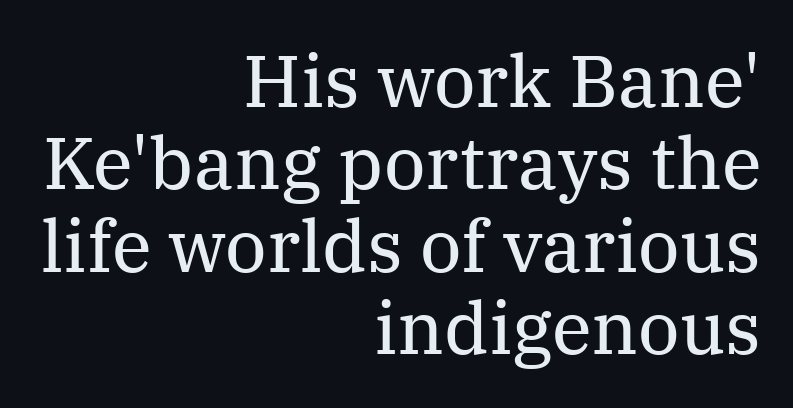
Caption: standard tracking, unaltered. Proportional: the letters do not fall into vertical columns. The typeface has the unassuming heft of standard copy or less. Layout note: lines flush right.
